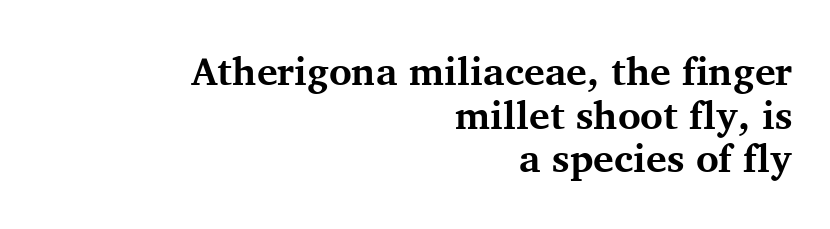
The image shows 39 px bold serif type, upright; set right-aligned, tight line spacing (1.12x), normal letter spacing, not underlined; medium stroke contrast and a medium x-height.
